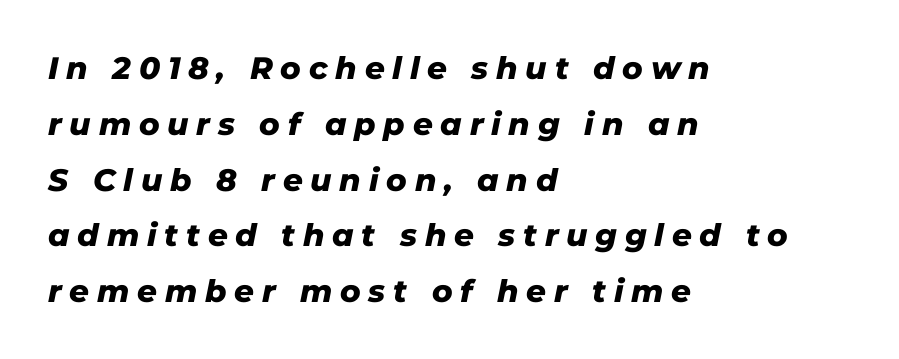
Q: Is the text bold? A: Yes.
Q: Is the text italic (slanted)? A: Yes, it leans right by about 11 degrees.
Q: Is the text underlined? A: No.
Q: How is the paragraph aligned? A: Left-aligned.
Q: Is the spacing between letters normal or unusually wide? A: Unusually wide.
Q: Width (condensed, normal, or wide)? A: Normal.
Q: Stroke contrast? A: Low.
Q: x-height? A: Medium.
Q: Monospaced? A: No.
